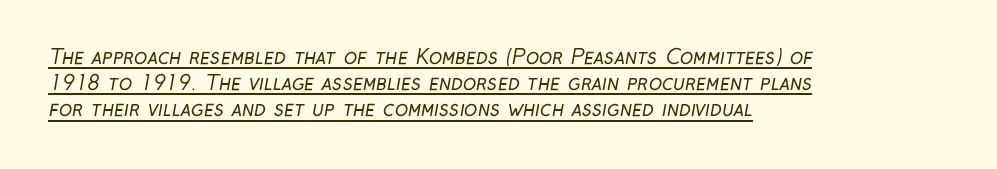
The image shows 20 px text type; set left-aligned, normal line spacing (1.31x), normal letter spacing, underlined.
